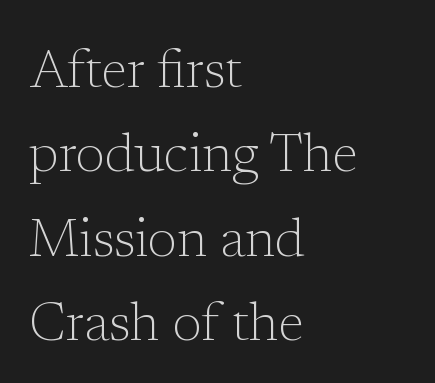
{"serif": "yes", "italic": "no", "bold": "no", "weight": "light", "width": "normal", "stroke_contrast": "low", "x_height": "medium", "monospaced": "no", "underline": "no", "align": "left", "line_spacing": "normal", "line_spacing_ratio": 1.59, "letter_spacing": "normal", "letter_spacing_em": 0.0, "glyph_px": 53}
